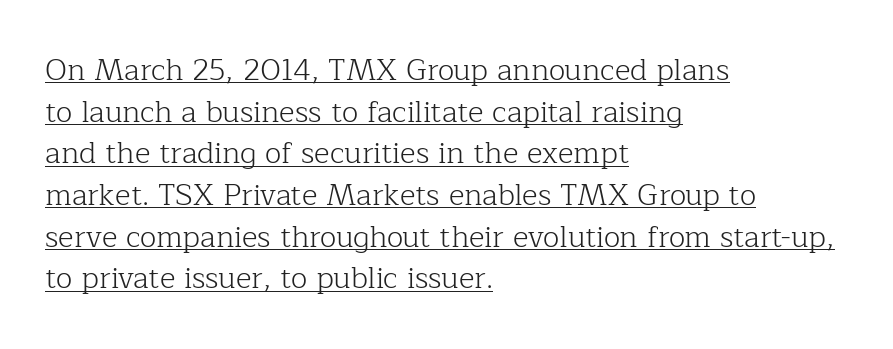
{"serif": "yes", "italic": "no", "bold": "no", "weight": "light", "width": "normal", "stroke_contrast": "low", "x_height": "medium", "monospaced": "no", "underline": "yes", "align": "left", "line_spacing": "normal", "line_spacing_ratio": 1.39, "letter_spacing": "normal", "letter_spacing_em": 0.0, "glyph_px": 30}
